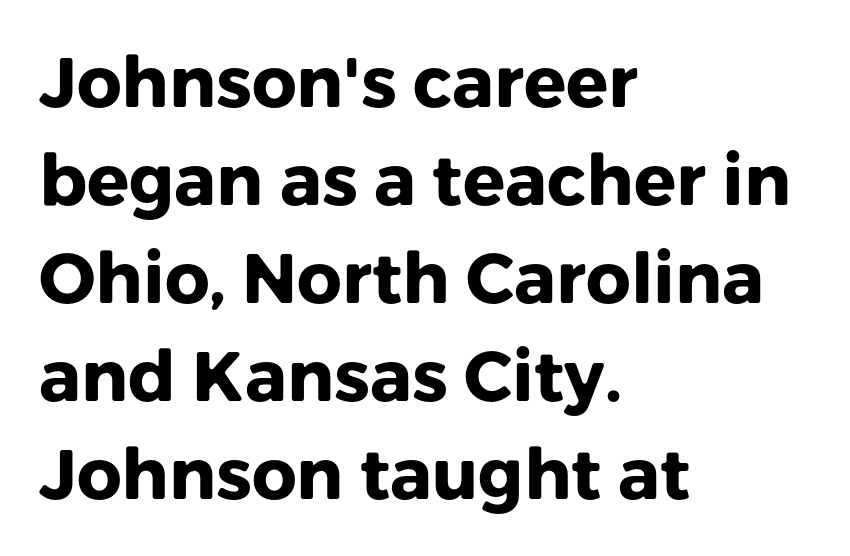
The image shows 70 px heavy sans-serif type, upright; set left-aligned, normal line spacing (1.4x), normal letter spacing, not underlined; low stroke contrast and a medium x-height.
